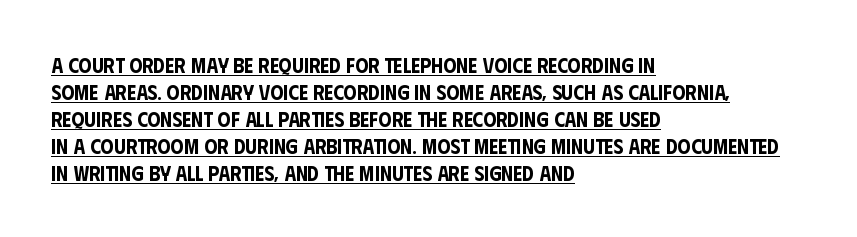
Q: Is the text italic (slanted)? A: No, it is upright.
Q: Is the text underlined? A: Yes.
Q: How is the paragraph aligned? A: Left-aligned.
Q: Is the spacing between letters normal or unusually wide? A: Normal.
Q: Is the spacing between lines tight, normal or loose? A: Normal.
